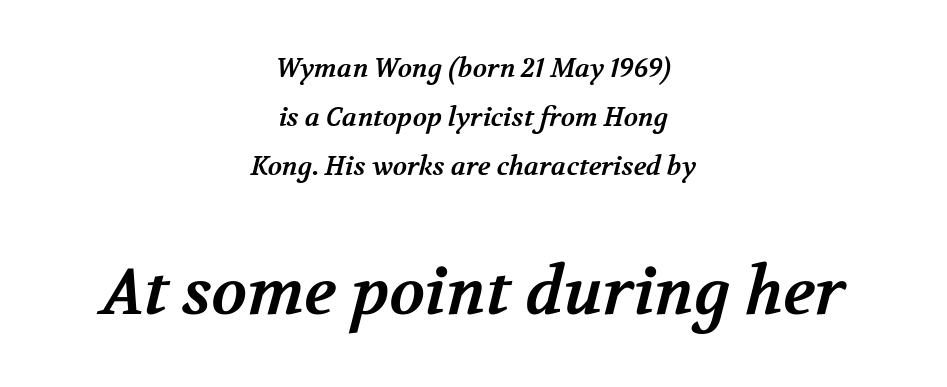
Q: Is the text bold? A: Yes.
Q: Is the typeface a serif or a sans-serif typeface? A: Serif.
Q: Is the text underlined? A: No.
Q: How is the paragraph aligned? A: Centered.
Q: Is the spacing between letters normal or unusually wide? A: Normal.
Q: Which block of text is set in a larger size, the first (top) or the second (bottom)? A: The second (bottom) one.
Q: Width (condensed, normal, or wide)? A: Normal.
Q: Stroke contrast? A: Medium.
Q: x-height? A: Medium.
Q: Monospaced? A: No.
